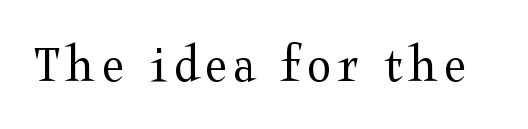
Designer's note — italics off, roman on. In terms of letterform style, serifs are clearly present. Is the type heavy? It reads as light-to-regular instead. Do the characters align in a grid? No, the font is proportional. Underlining? Definitely not there.
